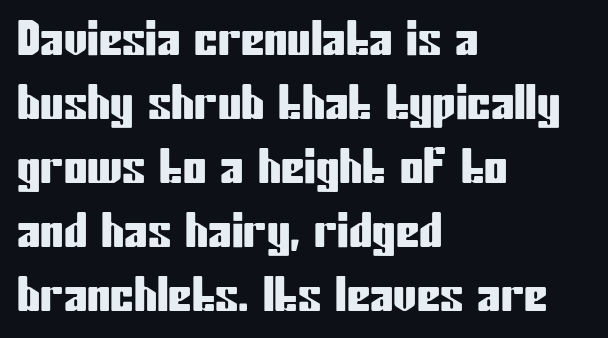
The image shows 47 px condensed sans-serif type, upright; set left-aligned, normal line spacing (1.36x), normal letter spacing, not underlined; low stroke contrast and a medium x-height.
